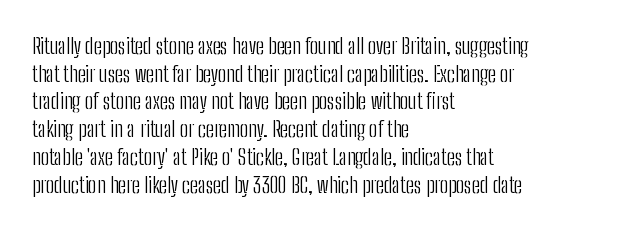
{"italic": "no", "bold": "no", "underline": "no", "align": "left", "line_spacing": "normal", "line_spacing_ratio": 1.26, "letter_spacing": "normal", "letter_spacing_em": 0.0, "glyph_px": 22}
